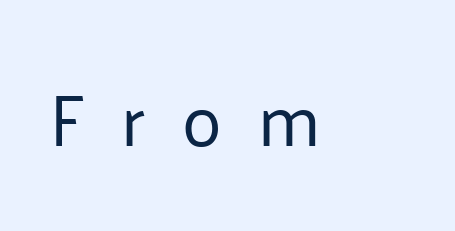
Here the glyphs are tracked loosely, breaking word shapes into spaced letters. Font category for this specimen: sans-serif. You can tell it's not italic because the verticals are truly vertical. The typeface has the unassuming heft of standard copy or less. The passage shown is not underscored anywhere. Here the designer chose a conventional face with non-uniform glyph widths.
